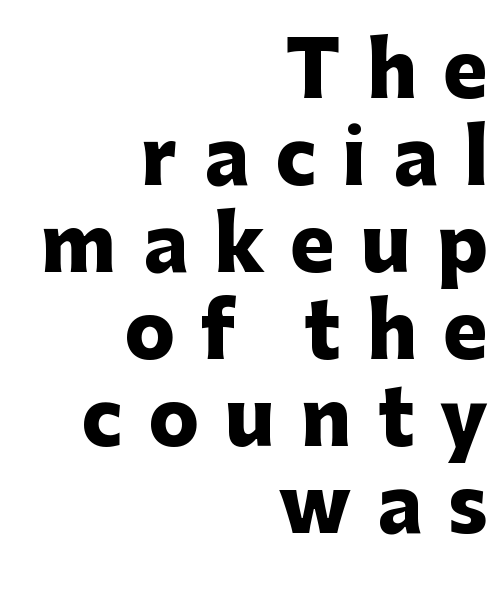
{"serif": "no", "italic": "no", "bold": "yes", "weight": "heavy", "width": "normal", "stroke_contrast": "low", "x_height": "medium", "monospaced": "no", "underline": "no", "align": "right", "line_spacing_ratio": 1.16, "letter_spacing": "wide", "letter_spacing_em": 0.35, "glyph_px": 75}
